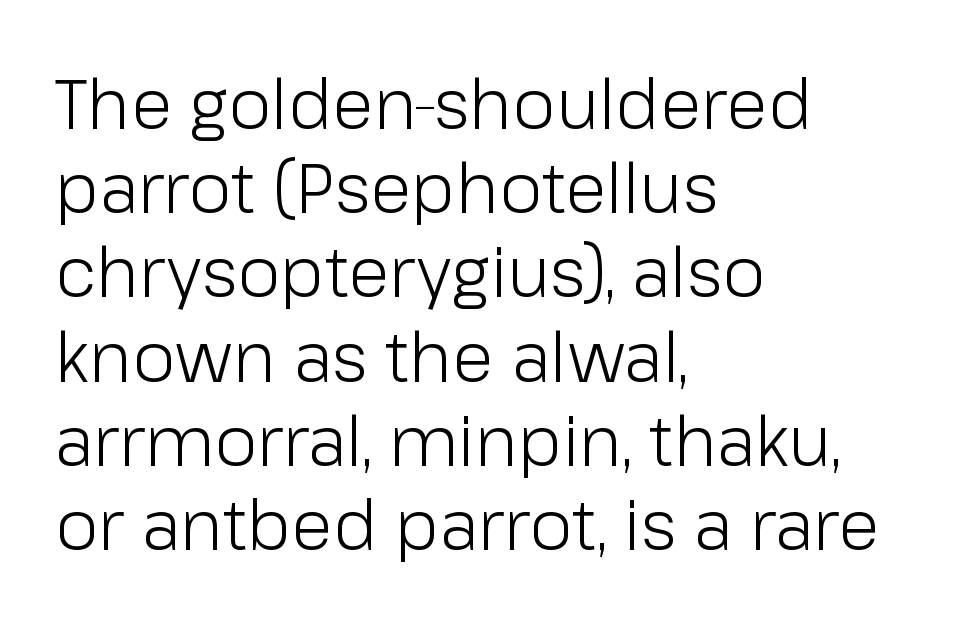
Q: Is the text bold? A: No.
Q: Is the text italic (slanted)? A: No, it is upright.
Q: Is the typeface a serif or a sans-serif typeface? A: Sans-serif.
Q: Is the text underlined? A: No.
Q: How is the paragraph aligned? A: Left-aligned.
Q: Is the spacing between letters normal or unusually wide? A: Normal.
Q: Width (condensed, normal, or wide)? A: Normal.
Q: Stroke contrast? A: Low.
Q: x-height? A: Medium.
Q: Monospaced? A: No.
